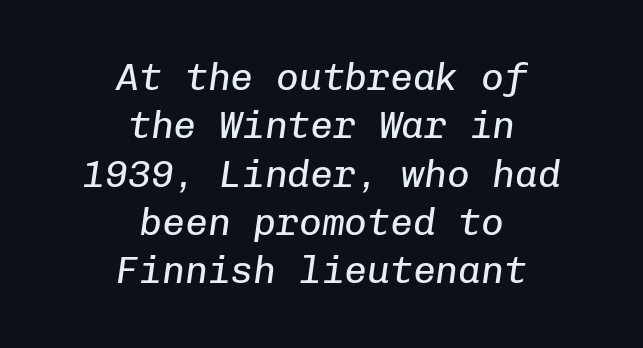
The image shows 38 px regular-weight type, italic (leaning right), monospaced; set centered, normal line spacing (1.27x), normal letter spacing, not underlined; low stroke contrast and a medium x-height.
